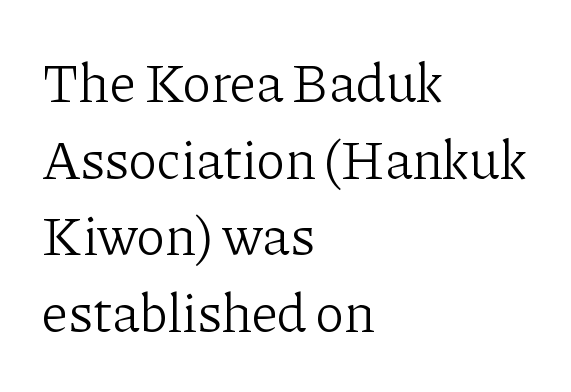
The image shows 54 px light serif type, upright; set left-aligned, normal line spacing (1.42x), normal letter spacing, not underlined; low stroke contrast and a medium x-height.
